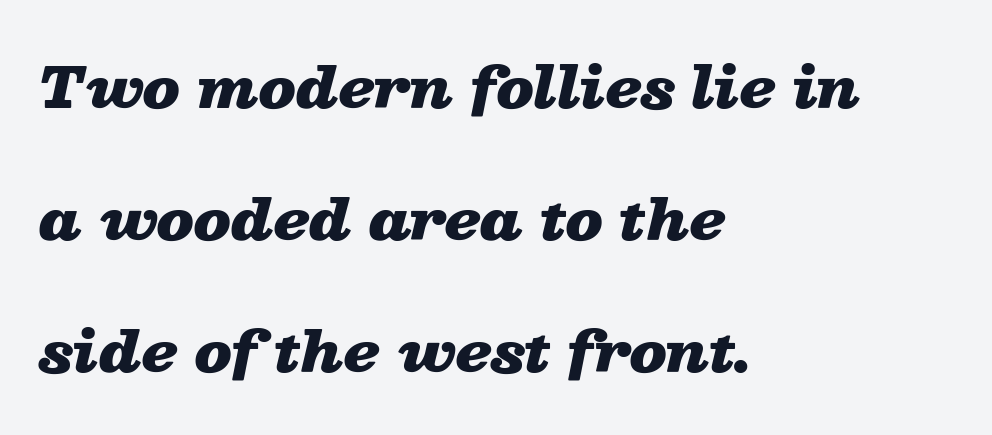
{"italic": "yes", "lean": "right", "slant_degrees": 13, "bold": "yes", "weight": "heavy", "width": "wide", "stroke_contrast": "low", "x_height": "medium", "monospaced": "no", "underline": "no", "align": "left", "line_spacing": "loose", "line_spacing_ratio": 2.4, "letter_spacing": "normal", "letter_spacing_em": 0.0, "glyph_px": 55}
